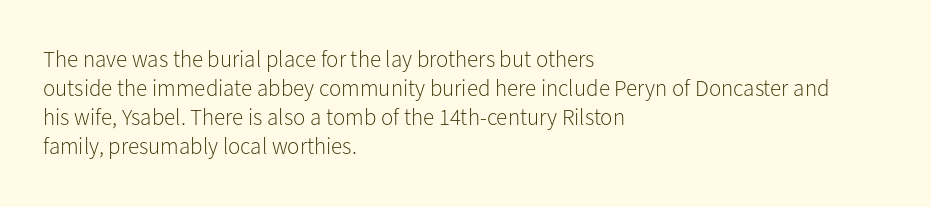
The image shows 23 px text type, upright; set left-aligned, normal line spacing (1.26x), normal letter spacing, not underlined.
